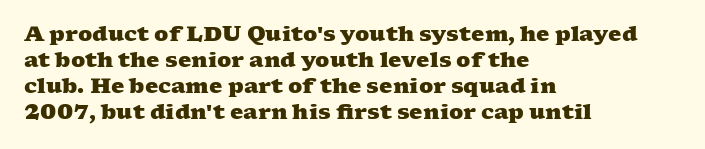
The image shows 21 px bold type; set left-aligned, line spacing 1.24x, normal letter spacing, not underlined.
